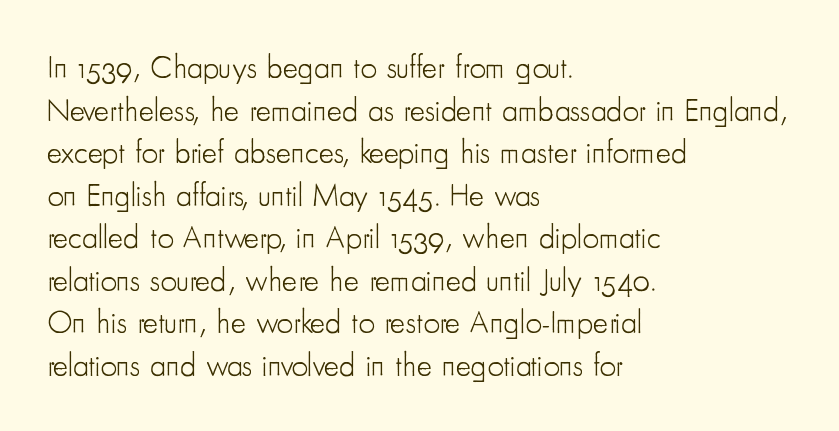
I'd call this a sans setting — the letters go barefoot. Line starts are locked; line ends wander. Varying glyph widths throughout — classic text-font behaviour. The space beneath each line is pristine and unruled. Weight class: somewhere from thin through regular.
